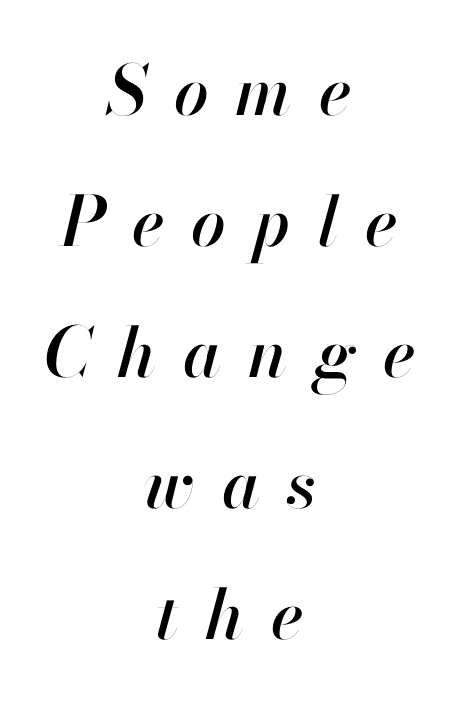
These lines stand farther apart than default settings would place them. This rendering uses center alignment, leaving both contours irregular but symmetric. Descender tails drop into unmarked territory. Honestly, the letter spacing is so wide it's the main thing you notice.
